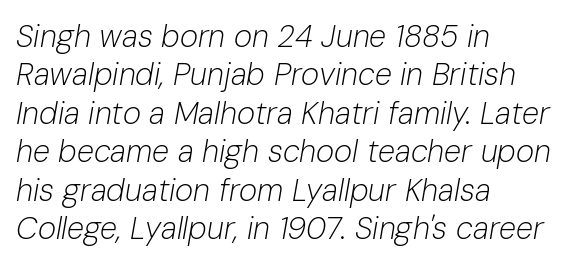
Any mark beneath the type? The region is blank. You can tell it's italic because the verticals aren't actually vertical. You could call the tracking neutral — neither tight nor loose. Here the designer chose a conventional face with non-uniform glyph widths. The cut favours lightness, reaching ordinary text weight at its darkest. Alignment: flush left.
